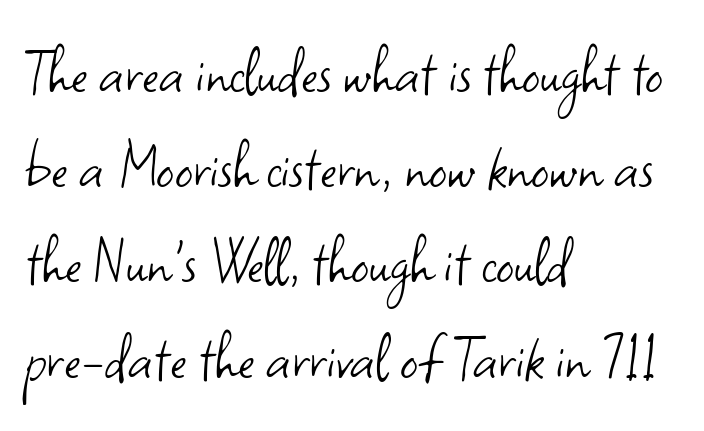
This is not heavy type; no bold has been used. The letters sit at their default tracking, neither squeezed nor spread. Quick note: interline space is typical. This sample is left-justified, so line endings fall wherever the words run out.
